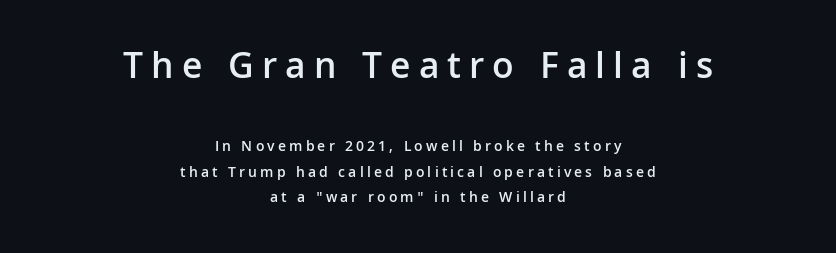
The image shows 38 px semibold sans-serif type, upright; set centered, line spacing 1.72x, unusually wide letter spacing (+0.21 em), not underlined; the first (top) block is 2.53x larger; low stroke contrast and a medium x-height.
